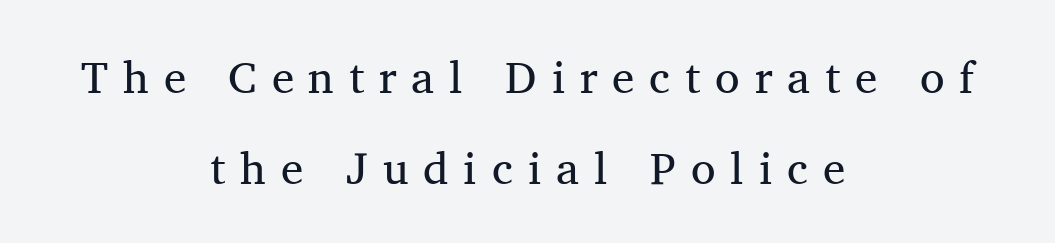
The image shows 45 px regular-weight serif type, upright; set centered, loose line spacing (2.02x), unusually wide letter spacing (+0.33 em), not underlined; medium stroke contrast and a medium x-height.
